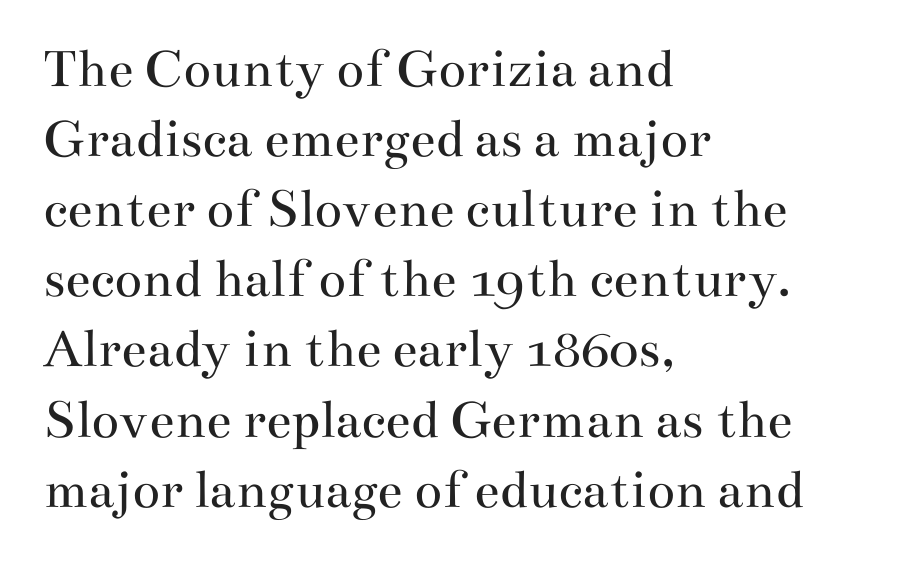
The image shows 57 px regular-weight, wide serif type, upright; set left-aligned, line spacing 1.23x, normal letter spacing, not underlined; medium stroke contrast and a small x-height.
